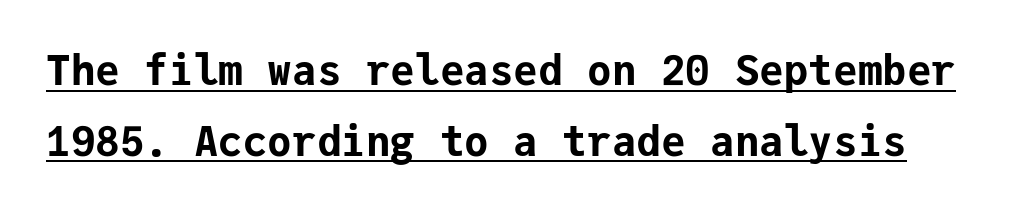
Q: Is the text bold? A: Yes.
Q: Is the text italic (slanted)? A: No, it is upright.
Q: Is the typeface a serif or a sans-serif typeface? A: Sans-serif.
Q: Is the text underlined? A: Yes.
Q: Is the spacing between letters normal or unusually wide? A: Normal.
Q: Width (condensed, normal, or wide)? A: Normal.
Q: Stroke contrast? A: Low.
Q: x-height? A: Medium.
Q: Monospaced? A: Yes.
